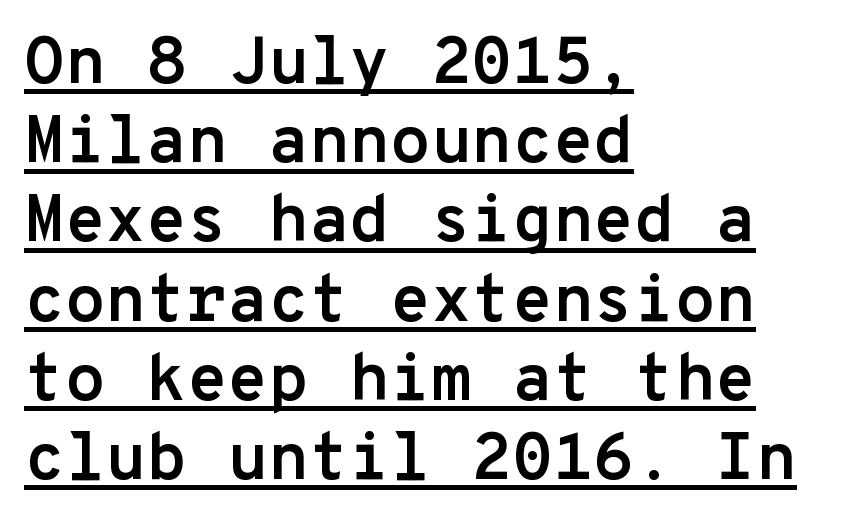
The image shows 66 px semibold sans-serif type, upright, monospaced; set left-aligned, line spacing 1.2x, normal letter spacing, underlined; low stroke contrast and a medium x-height.
